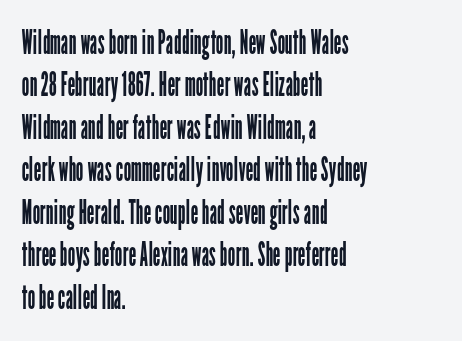
Look at the bottom of the vertical strokes: they stop flat, with no serifs. The letterforms sit shoulder to shoulder at normal distance. How would I describe the line gaps? Plain and ordinary. The letters advance in unequal steps, a hallmark of proportional type. Just letters on the line, the space beneath them empty.
